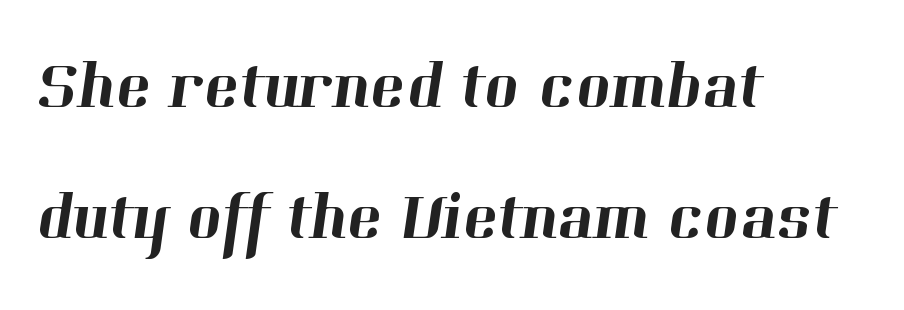
The image shows 66 px serif type; set left-aligned, loose line spacing (1.99x), normal letter spacing, not underlined; high stroke contrast and a medium x-height.
